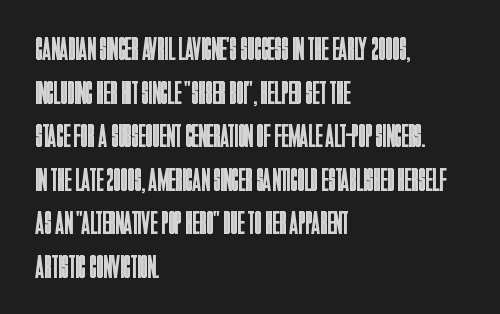
The image shows 33 px regular-weight, condensed sans-serif type, upright; set left-aligned, normal line spacing (1.32x), normal letter spacing, not underlined; low stroke contrast and a large x-height.
